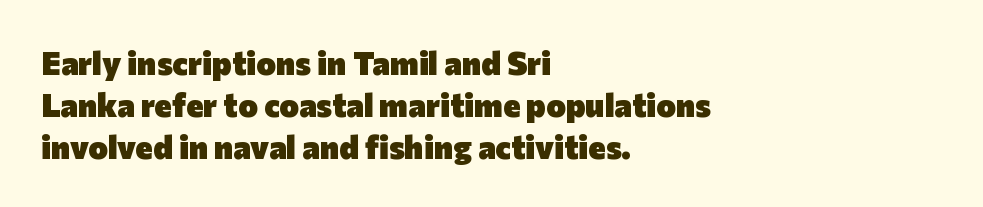
Is there much room between lines? A standard amount, neither cramped nor airy. Descender tails drop into unmarked territory. Think of a printed novel: that variable character pitch is what you see here. The type sits square on the baseline with zero lean.
